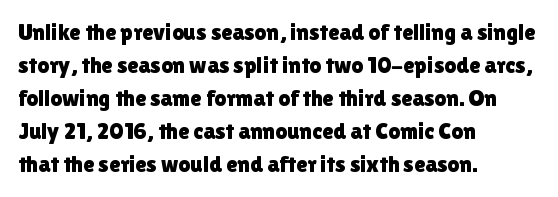
The block of text has a typical density, with ordinary space between rows. Tracking here is standard; glyphs follow each other at the usual distance. The strip under each line holds only bare page. The lettering holds an erect, upright posture throughout. Teacher's note: observe the even left margin — that is flush-left alignment.
